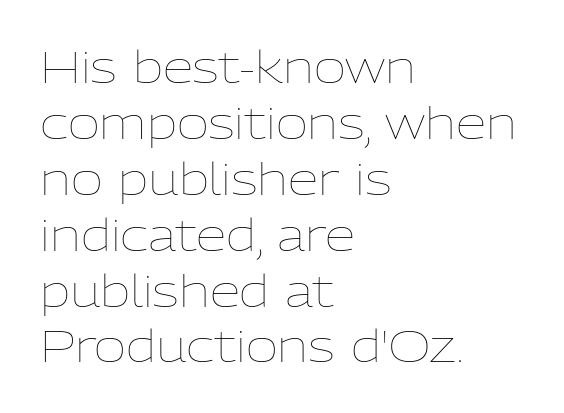
{"italic": "no", "bold": "no", "weight": "thin", "width": "normal", "stroke_contrast": "low", "x_height": "medium", "monospaced": "no", "underline": "no", "align": "left", "line_spacing": "normal", "line_spacing_ratio": 1.27, "letter_spacing": "normal", "letter_spacing_em": 0.0, "glyph_px": 44}
